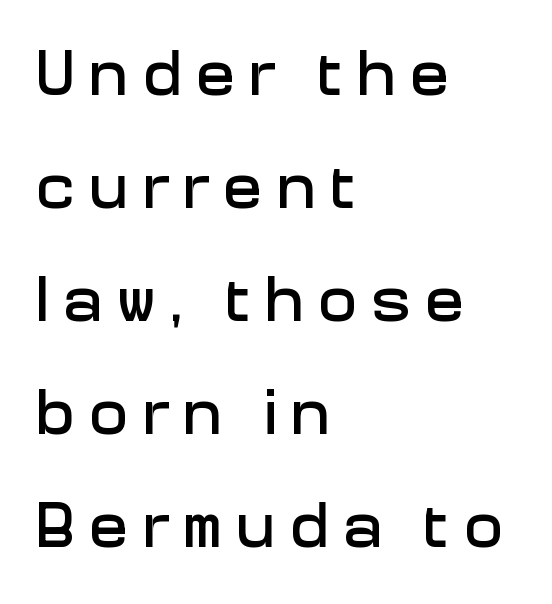
The image shows 65 px sans-serif type, upright; set left-aligned, line spacing 1.74x, unusually wide letter spacing (+0.22 em), not underlined; low stroke contrast and a medium x-height.
